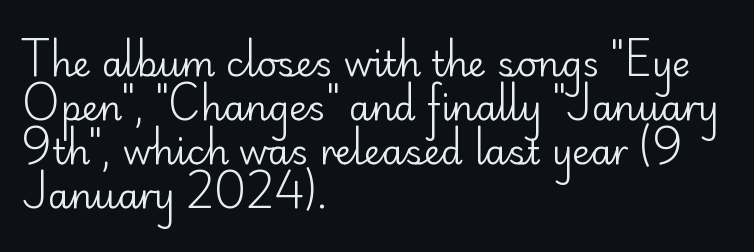
The image shows 35 px regular-weight sans-serif type, upright; set left-aligned, normal line spacing (1.26x), normal letter spacing, not underlined; low stroke contrast and a small x-height.
